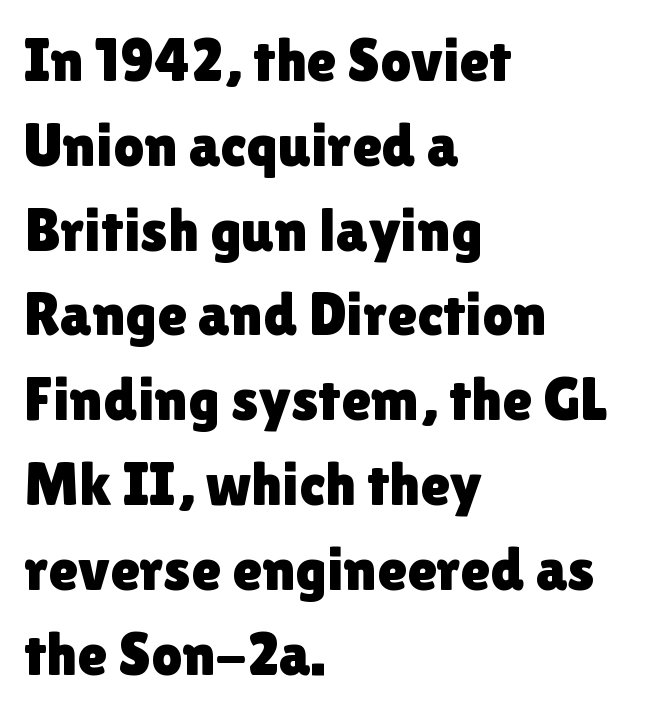
The image shows 61 px sans-serif type, upright; set left-aligned, normal line spacing (1.39x), normal letter spacing, not underlined; a medium x-height.
